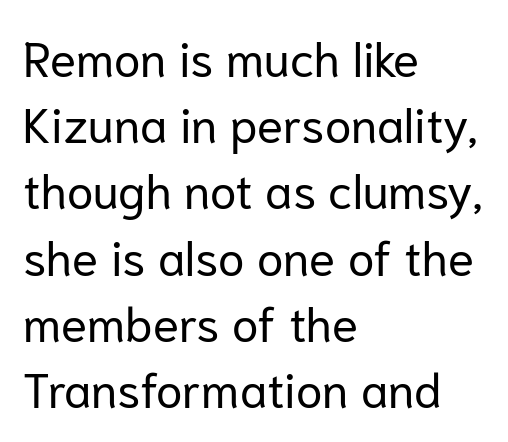
Q: Is the text bold? A: No.
Q: Is the text italic (slanted)? A: No, it is upright.
Q: Is the typeface a serif or a sans-serif typeface? A: Sans-serif.
Q: Is the text underlined? A: No.
Q: How is the paragraph aligned? A: Left-aligned.
Q: Is the spacing between letters normal or unusually wide? A: Normal.
Q: Is the spacing between lines tight, normal or loose? A: Normal.
Q: Width (condensed, normal, or wide)? A: Normal.
Q: Stroke contrast? A: Low.
Q: x-height? A: Medium.
Q: Monospaced? A: No.
